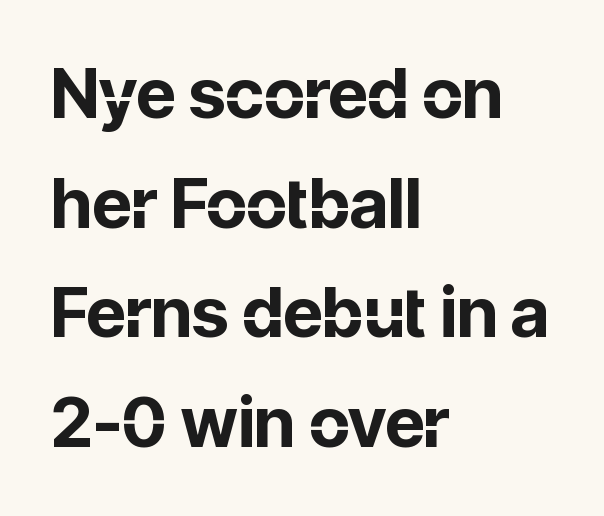
Evenly set lines give the paragraph a standard silhouette. Standard letterfit; no display-style spreading of the glyphs. Designer's note — italics off, roman on. The strokes are fattened all the way to bold. The rendering uses natural spacing where letterforms have individual widths.
